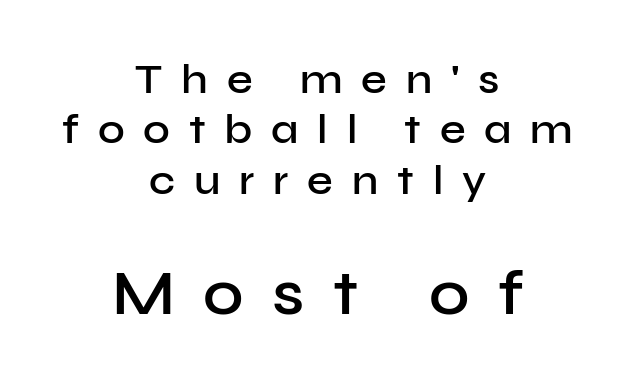
Q: Is the text bold? A: Semi-bold.
Q: Is the text italic (slanted)? A: No, it is upright.
Q: Is the typeface a serif or a sans-serif typeface? A: Sans-serif.
Q: Is the text underlined? A: No.
Q: How is the paragraph aligned? A: Centered.
Q: Is the spacing between letters normal or unusually wide? A: Unusually wide.
Q: Which block of text is set in a larger size, the first (top) or the second (bottom)? A: The second (bottom) one.
Q: Width (condensed, normal, or wide)? A: Normal.
Q: Stroke contrast? A: Low.
Q: x-height? A: Medium.
Q: Monospaced? A: No.
